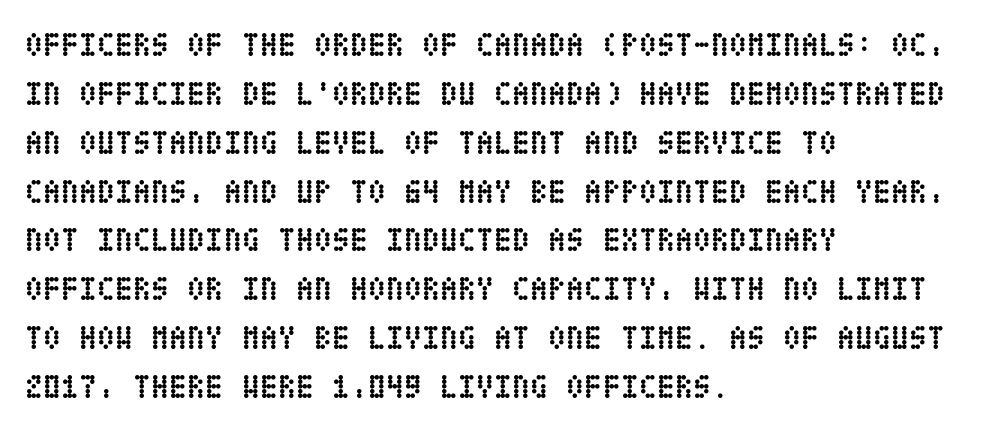
The image shows 33 px semibold, condensed type, upright; set left-aligned, normal line spacing (1.48x), normal letter spacing, not underlined; low stroke contrast and a large x-height.
